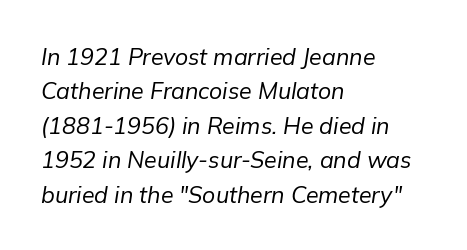
The image shows 23 px text type, italic (leaning right); set left-aligned, normal line spacing (1.5x), normal letter spacing, not underlined.
